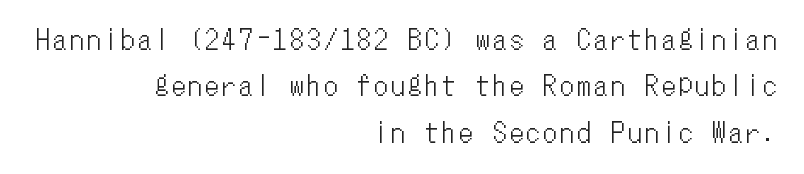
The axis of the letterforms is exactly vertical. Horizontally, the lines are justified to the trailing edge only. Glance below the letters and you will spot only blank space.
